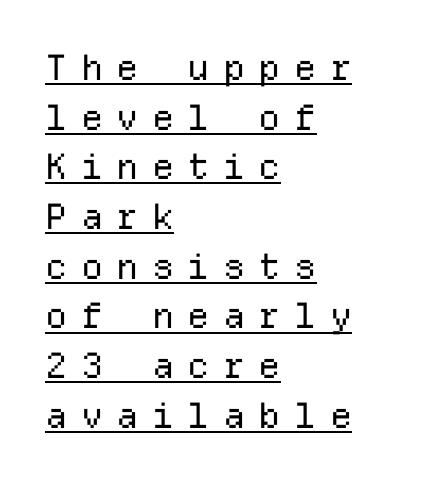
The passage shown is not bold in any degree. Honestly, the row spacing looks completely unremarkable. Horizontally, the lines are justified to the leading edge only. It's the straight-up-and-down kind of type. The letters march in equal steps, a hallmark of fixed-pitch type.
